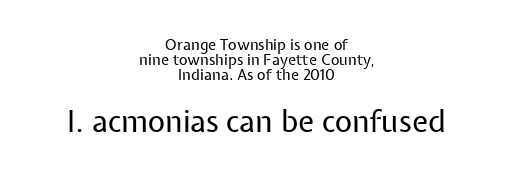
Heft: none added — not bold. Are there feet on the stems? There aren't — it's a sans. If you folded the block vertically in half, each line would mirror itself in length. The type is set solid horizontally, with unmodified tracking. Does the leading feel generous? Not at all — it's pinched.
